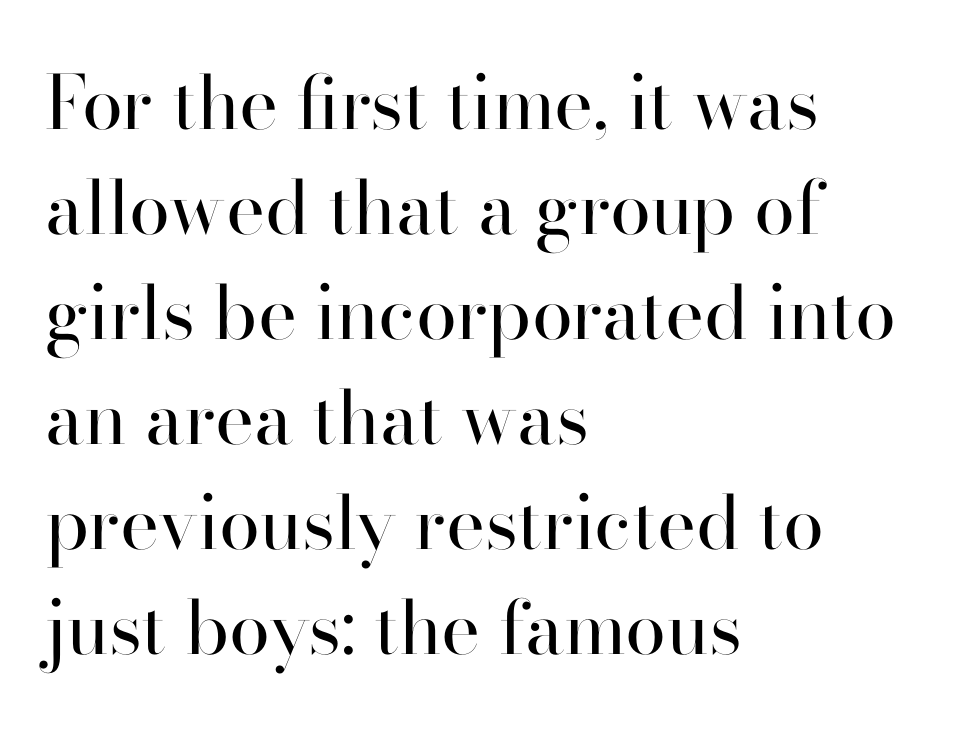
{"serif": "yes", "italic": "no", "bold": "no", "weight": "regular", "width": "normal", "stroke_contrast": "high", "x_height": "small", "monospaced": "no", "underline": "no", "align": "left", "line_spacing": "normal", "line_spacing_ratio": 1.42, "letter_spacing": "normal", "letter_spacing_em": 0.0, "glyph_px": 74}
